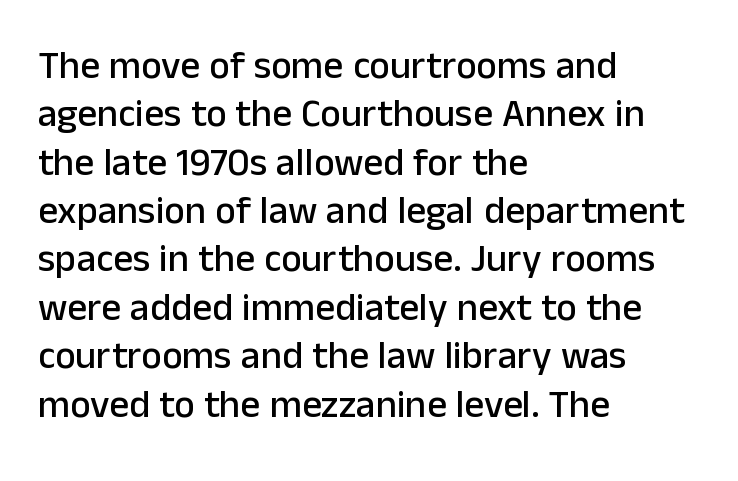
{"serif": "no", "italic": "no", "width": "normal", "stroke_contrast": "low", "x_height": "medium", "monospaced": "no", "underline": "no", "align": "left", "line_spacing_ratio": 1.24, "letter_spacing": "normal", "letter_spacing_em": 0.0, "glyph_px": 39}
